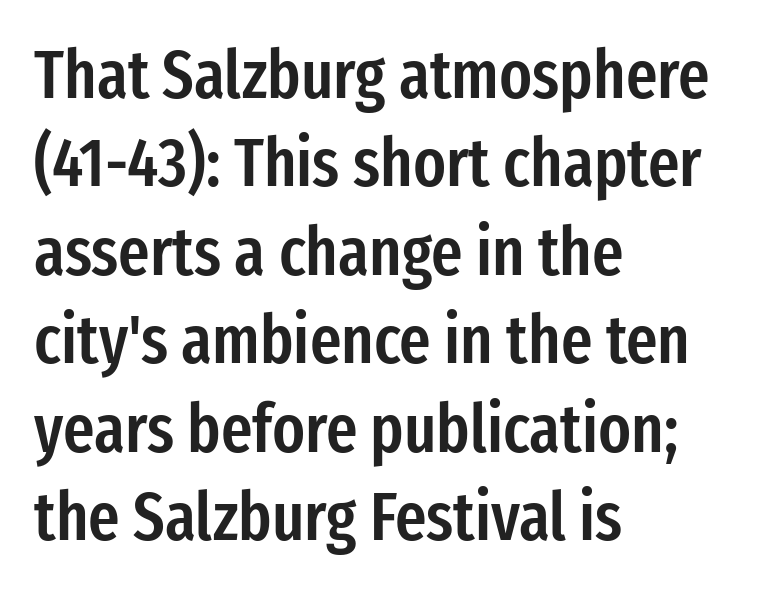
Whoever set this chose a conventional vertical rhythm. No feet cap the strokes, marking this as sans-serif type. The letters stand upright; this is a roman face. Do the characters align in a grid? No, the font is proportional.
